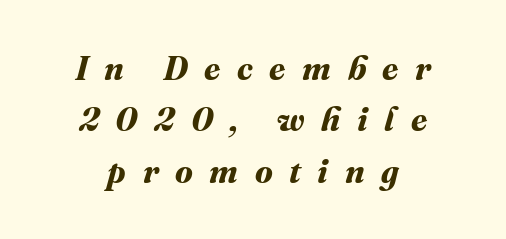
{"bold": "yes", "weight": "bold", "width": "normal", "stroke_contrast": "medium", "x_height": "medium", "monospaced": "no", "underline": "no", "align": "center", "line_spacing": "normal", "line_spacing_ratio": 1.56, "letter_spacing": "wide", "letter_spacing_em": 0.5, "glyph_px": 33}
